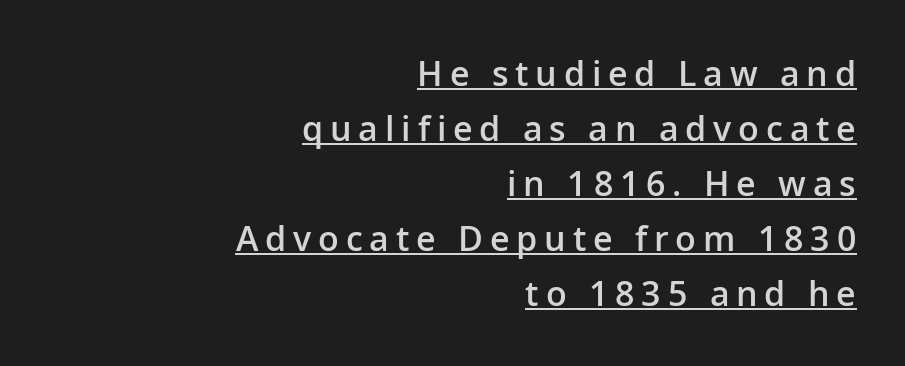
{"serif": "no", "italic": "no", "bold": "semi", "weight": "semibold", "width": "normal", "stroke_contrast": "low", "x_height": "medium", "monospaced": "no", "underline": "yes", "align": "right", "line_spacing": "normal", "line_spacing_ratio": 1.62, "letter_spacing": "wide", "letter_spacing_em": 0.2, "glyph_px": 34}
